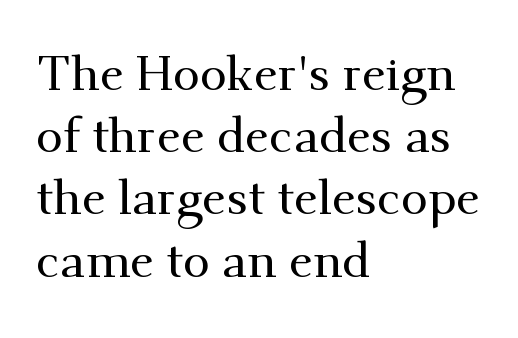
{"serif": "yes", "italic": "no", "width": "normal", "stroke_contrast": "medium", "x_height": "small", "monospaced": "no", "underline": "no", "align": "left", "line_spacing": "normal", "line_spacing_ratio": 1.27, "letter_spacing": "normal", "letter_spacing_em": 0.0, "glyph_px": 49}
